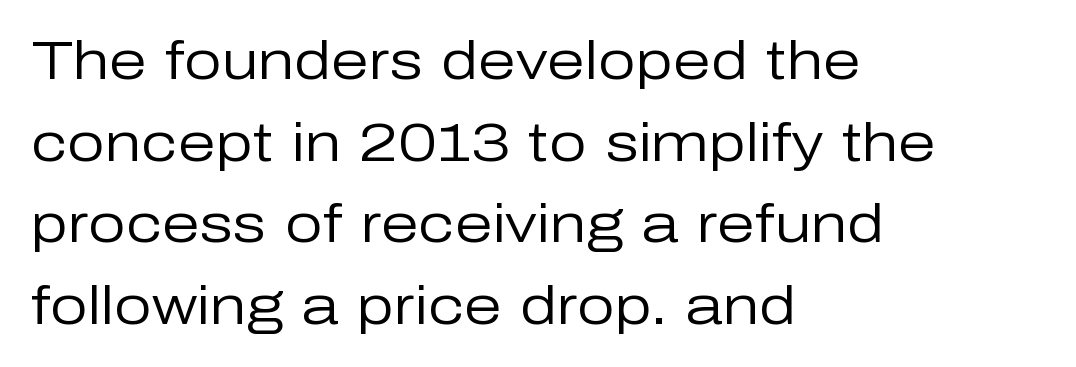
Typeset ragged right — the left edge is the straight one. What stands out about the letter spacing? Nothing — it is the standard amount. Grotesque or geometric, the face here clearly has no serifs. Think of a printed novel: that variable character pitch is what you see here. The line-height multiplier appears to be the usual default.
